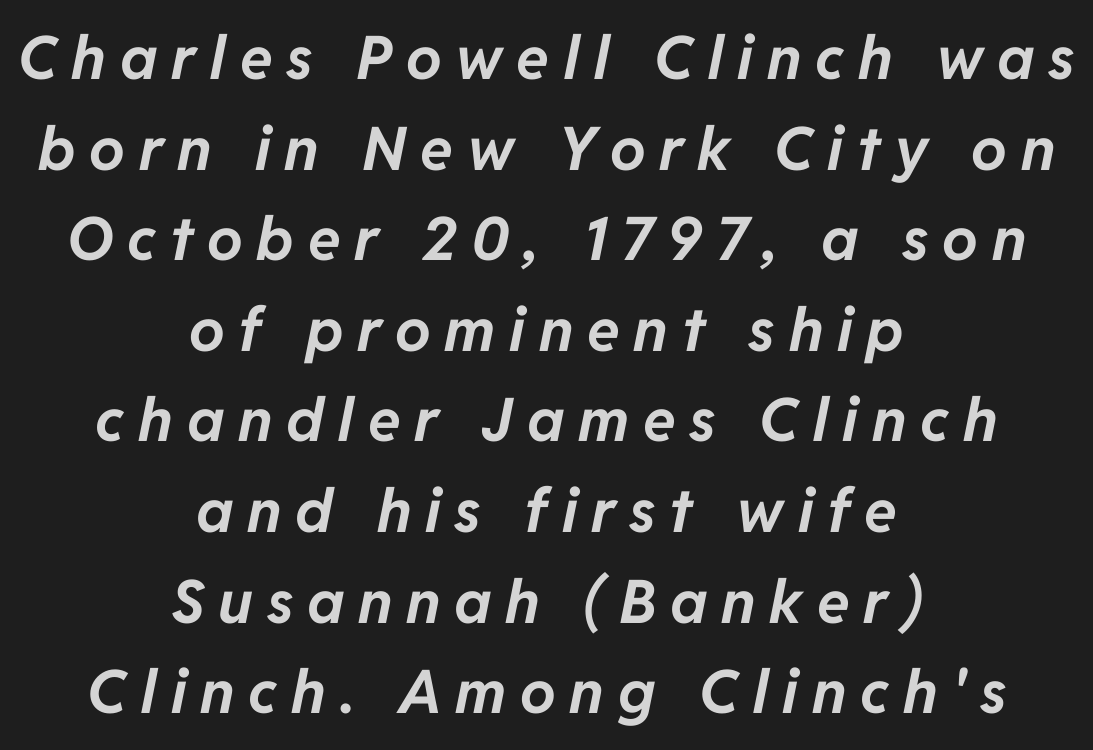
The image shows 60 px bold type, italic (leaning right); set centered, normal line spacing (1.51x), unusually wide letter spacing (+0.23 em), not underlined; low stroke contrast and a medium x-height.
